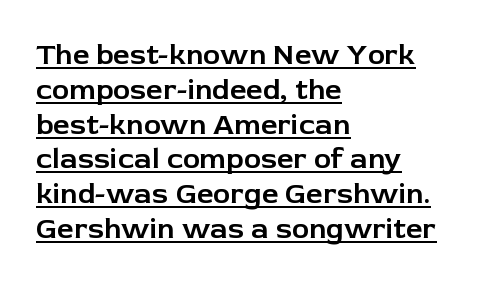
Q: Is the text italic (slanted)? A: No, it is upright.
Q: Is the typeface a serif or a sans-serif typeface? A: Sans-serif.
Q: Is the text underlined? A: Yes.
Q: How is the paragraph aligned? A: Left-aligned.
Q: Is the spacing between letters normal or unusually wide? A: Normal.
Q: Width (condensed, normal, or wide)? A: Normal.
Q: Stroke contrast? A: Low.
Q: x-height? A: Medium.
Q: Monospaced? A: No.
